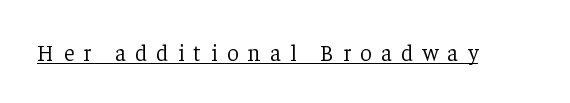
{"italic": "no", "bold": "no", "underline": "yes", "letter_spacing": "wide", "letter_spacing_em": 0.41, "glyph_px": 23}
